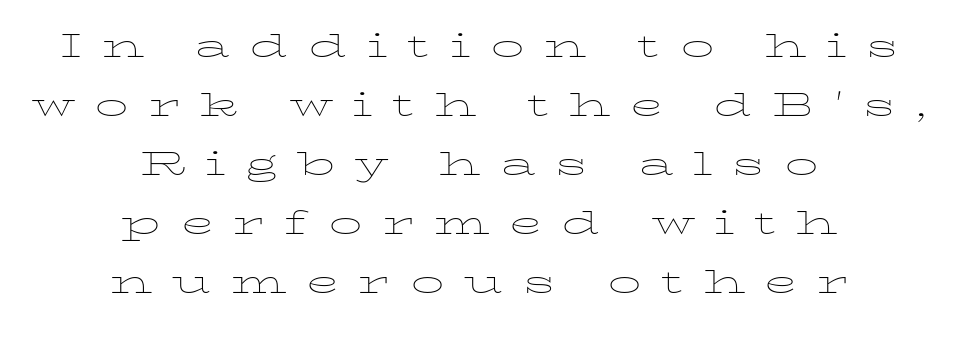
Characters follow at a spacing far wider than the type designer built in. Do the characters align in a grid? No, the font is proportional. Normally led — the rows are evenly, conventionally spaced. Horizontal alignment here is central, giving a formal, balanced look.
